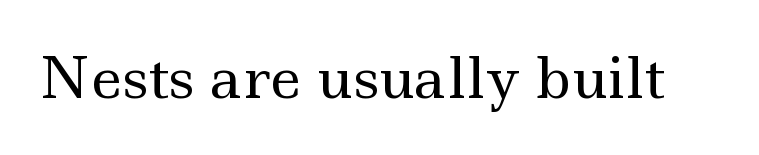
The image shows 56 px regular-weight, wide serif type, upright; set normal letter spacing, not underlined; a small x-height.
